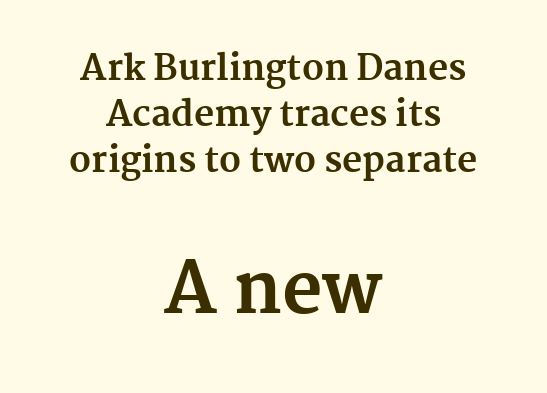
The image shows 70 px bold serif type, upright; set centered, normal line spacing (1.31x), normal letter spacing, not underlined; the second (bottom) block is 2.0x larger; medium stroke contrast and a medium x-height.
